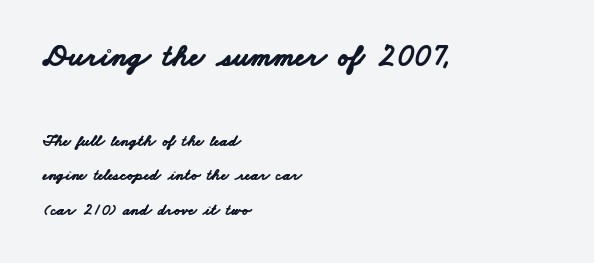
Q: Is the text bold? A: Yes.
Q: Is the typeface a serif or a sans-serif typeface? A: Sans-serif.
Q: Is the text underlined? A: No.
Q: How is the paragraph aligned? A: Left-aligned.
Q: Is the spacing between letters normal or unusually wide? A: Normal.
Q: Is the spacing between lines tight, normal or loose? A: Loose.
Q: Which block of text is set in a larger size, the first (top) or the second (bottom)? A: The first (top) one.
Q: Width (condensed, normal, or wide)? A: Wide.
Q: Stroke contrast? A: Low.
Q: x-height? A: Small.
Q: Monospaced? A: No.
